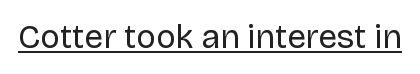
The image shows 33 px regular-weight sans-serif type, upright; set normal letter spacing, underlined; low stroke contrast and a large x-height.
